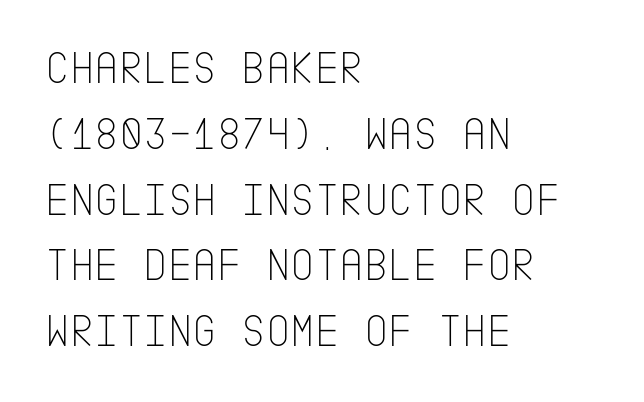
Each letter's strokes conclude bluntly, with no projecting serifs. Quick note: not italic, upright. Horizontal bands of white between lines are of average thickness. Which margin do the lines hug? The left one — the right edge is uneven. A quiet, ordinary-to-light weight characterises the typeface. The letters sit at their default tracking, neither squeezed nor spread.
